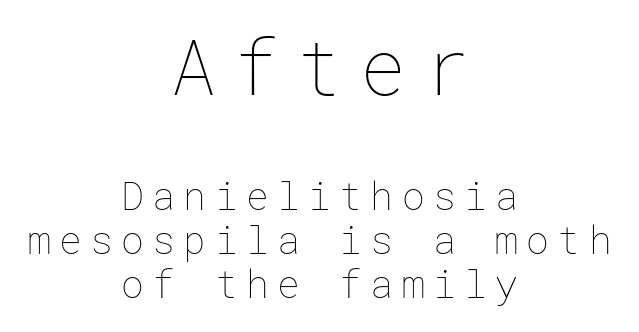
{"italic": "no", "bold": "no", "weight": "thin", "width": "normal", "stroke_contrast": "low", "x_height": "medium", "underline": "no", "align": "center", "line_spacing_ratio": 1.16, "letter_spacing": "wide", "letter_spacing_em": 0.22, "larger_block": "first", "size_ratio": 2.03, "glyph_px": 77}
